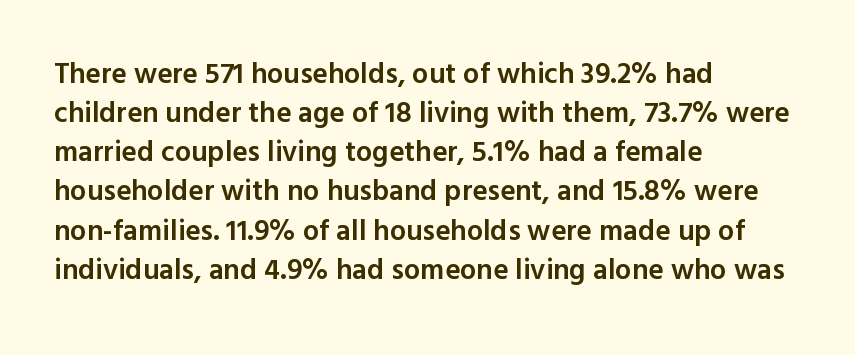
{"serif": "no", "italic": "no", "bold": "semi", "weight": "semibold", "width": "normal", "x_height": "medium", "monospaced": "no", "underline": "no", "align": "left", "line_spacing": "normal", "line_spacing_ratio": 1.35, "letter_spacing": "normal", "letter_spacing_em": 0.0, "glyph_px": 29}
